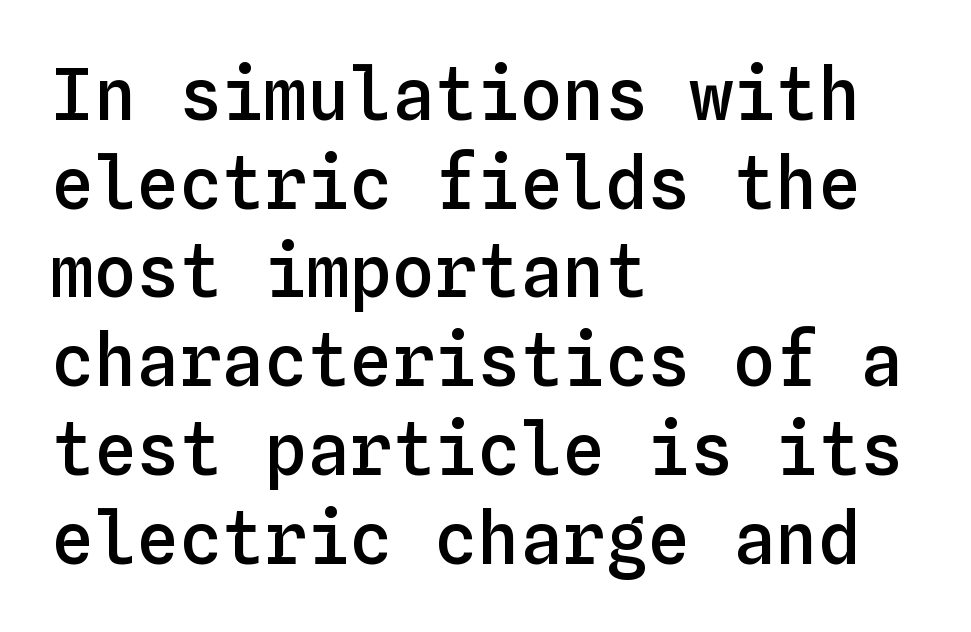
Q: Is the text bold? A: Semi-bold.
Q: Is the text italic (slanted)? A: No, it is upright.
Q: Is the text underlined? A: No.
Q: How is the paragraph aligned? A: Left-aligned.
Q: Is the spacing between letters normal or unusually wide? A: Normal.
Q: Is the spacing between lines tight, normal or loose? A: Normal.
Q: Width (condensed, normal, or wide)? A: Normal.
Q: Stroke contrast? A: Low.
Q: x-height? A: Medium.
Q: Monospaced? A: Yes.
